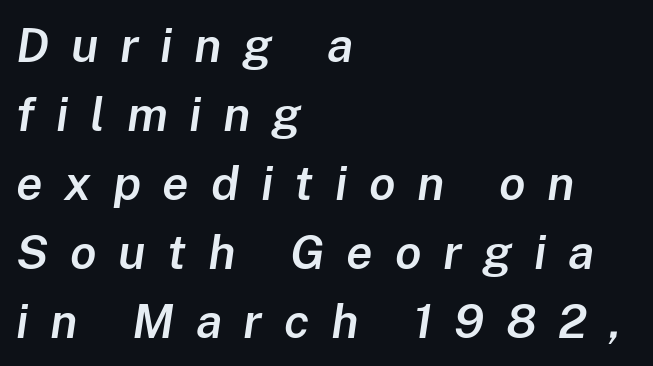
The image shows 48 px semibold type, italic (leaning right); set left-aligned, normal line spacing (1.44x), unusually wide letter spacing (+0.45 em), not underlined; low stroke contrast and a medium x-height.
